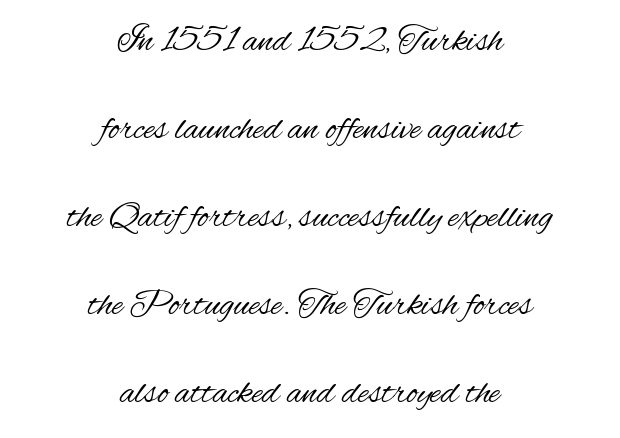
No heavy texture on the line: the type isn't bold. Check under the words: just untouched page. The letters carry no serifs — their stems end cleanly without finishing strokes. Whoever set this chose breathing room over compactness in the vertical rhythm. The compositor balanced each line on the midline. There is no visible air inserted between adjacent glyphs.
